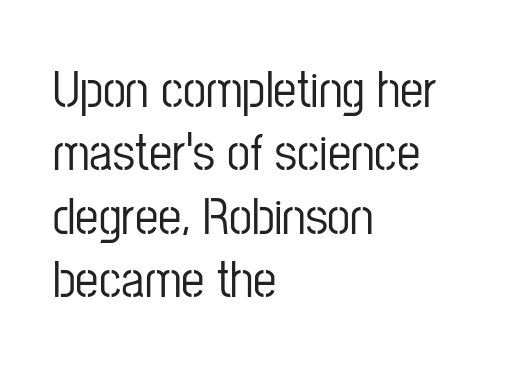
The image shows 52 px condensed sans-serif type, upright; set left-aligned, line spacing 1.22x, normal letter spacing, not underlined; low stroke contrast and a medium x-height.
